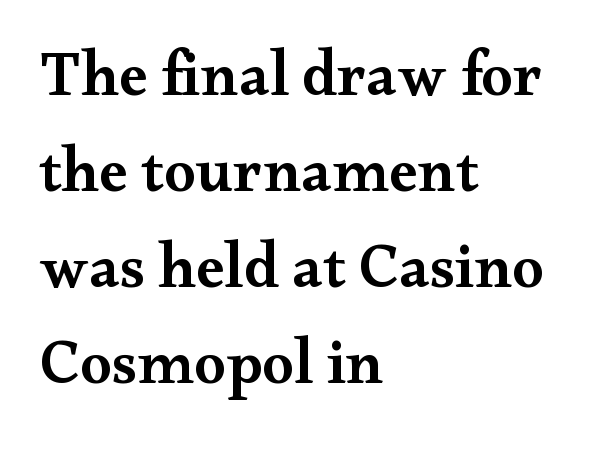
Ascenders rise straight up at ninety degrees. Nobody drew a line under any word here. Note the varied advance widths — an 'i' is clearly narrower than an 'm'. Which margin do the lines hug? The left one — the right edge is uneven. Here the glyphs are tracked normally, forming tight word shapes.
